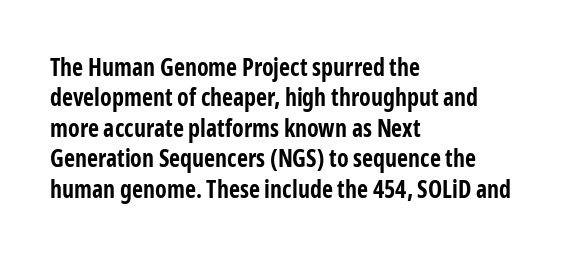
The glyphs are unaccompanied by any horizontal stroke below them. The leading is moderate, giving the passage an even texture. Left-aligned paragraph, ragged on the right. A full-strength bold gives these letters their thick strokes. This sample uses an upright cut, with every glyph sitting square on the baseline.
